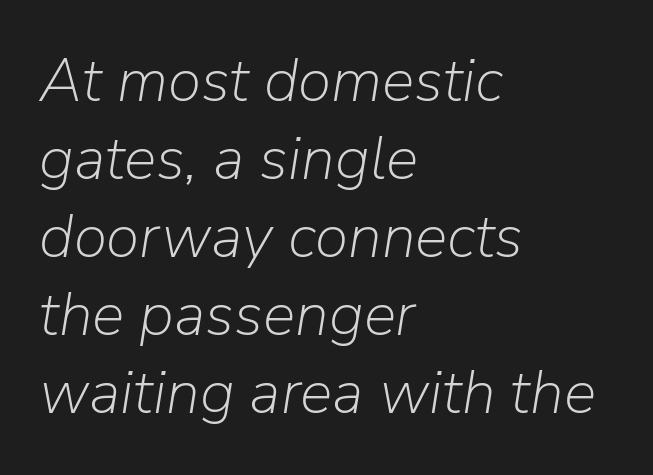
Q: Is the text bold? A: No.
Q: Is the text italic (slanted)? A: Yes, it leans right by about 9 degrees.
Q: Is the text underlined? A: No.
Q: How is the paragraph aligned? A: Left-aligned.
Q: Is the spacing between letters normal or unusually wide? A: Normal.
Q: Is the spacing between lines tight, normal or loose? A: Normal.
Q: Width (condensed, normal, or wide)? A: Normal.
Q: Stroke contrast? A: Low.
Q: x-height? A: Medium.
Q: Monospaced? A: No.
